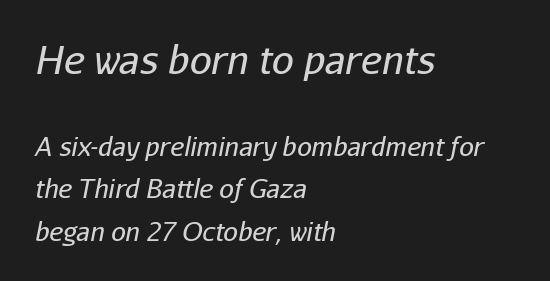
The image shows 39 px regular-weight type, italic (leaning right); set left-aligned, normal line spacing (1.63x), normal letter spacing, not underlined; the first (top) block is 1.5x larger; low stroke contrast and a medium x-height.
